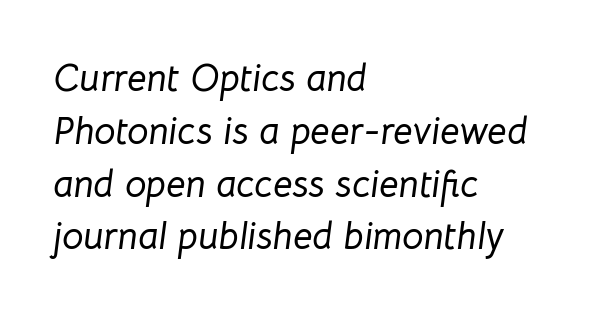
Q: Is the text italic (slanted)? A: Yes, it leans right by about 8 degrees.
Q: Is the text underlined? A: No.
Q: How is the paragraph aligned? A: Left-aligned.
Q: Is the spacing between letters normal or unusually wide? A: Normal.
Q: Is the spacing between lines tight, normal or loose? A: Normal.
Q: Width (condensed, normal, or wide)? A: Normal.
Q: Stroke contrast? A: Low.
Q: x-height? A: Medium.
Q: Monospaced? A: No.
